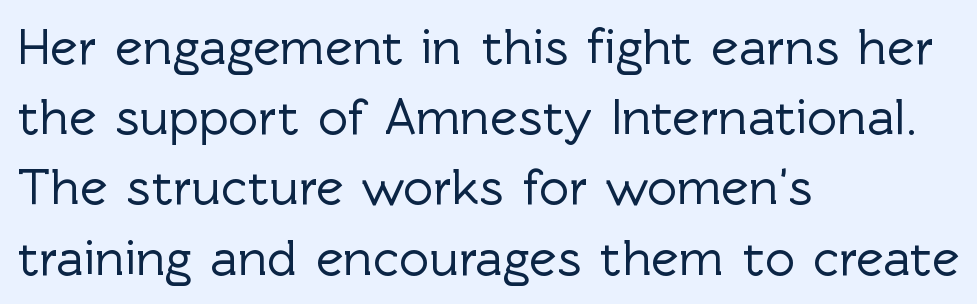
The image shows 52 px sans-serif type, upright; set left-aligned, normal line spacing (1.35x), normal letter spacing, not underlined; a medium x-height.
